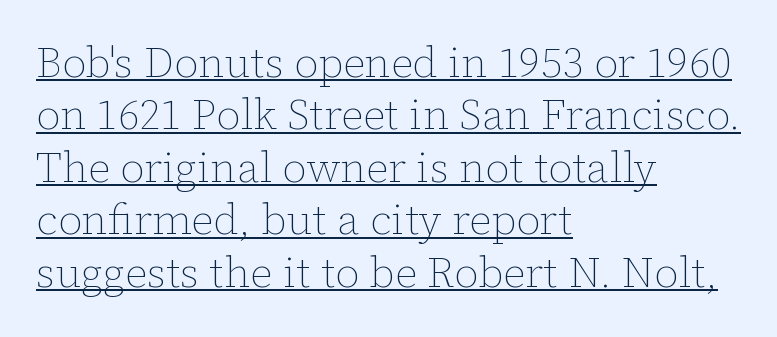
{"italic": "no", "bold": "no", "weight": "thin", "width": "normal", "stroke_contrast": "low", "x_height": "medium", "monospaced": "no", "underline": "yes", "align": "left", "line_spacing": "normal", "line_spacing_ratio": 1.25, "letter_spacing": "normal", "letter_spacing_em": 0.0, "glyph_px": 42}
